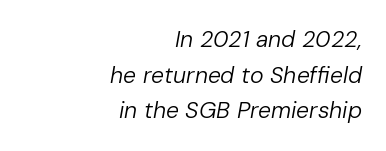
{"italic": "yes", "lean": "right", "slant_degrees": 10, "bold": "no", "underline": "no", "align": "right", "line_spacing": "normal", "line_spacing_ratio": 1.55, "letter_spacing": "normal", "letter_spacing_em": 0.0, "glyph_px": 23}
